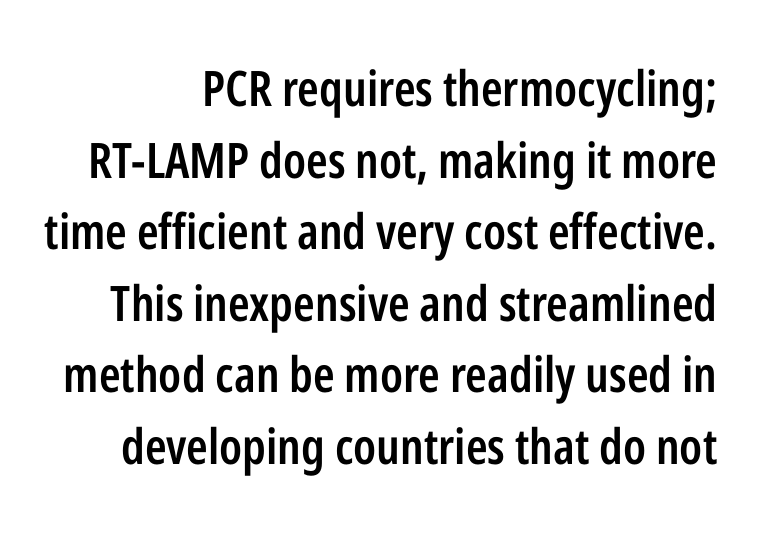
No extra tracking has been applied to these lines. Slightly chunky letters — semibold, I'd say, not full bold. Ordinary non-slanted type is in use. One glance says typical: line gaps are just what's usual. Varying glyph widths throughout — classic text-font behaviour.
